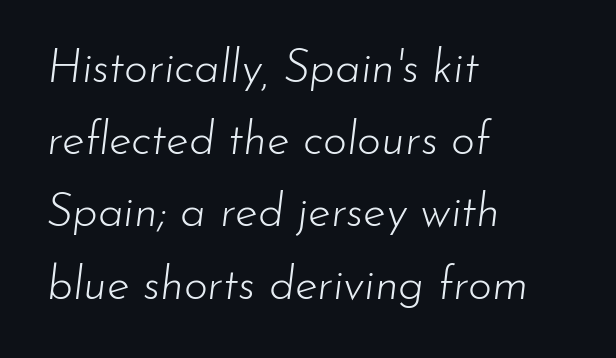
Visually the block forms a straight wall on the left and a jagged coastline on the right. Summary of weight: not heavy and not bold. Looking at the ascenders, they clearly lean. How would I describe the line gaps? Plain and ordinary.
